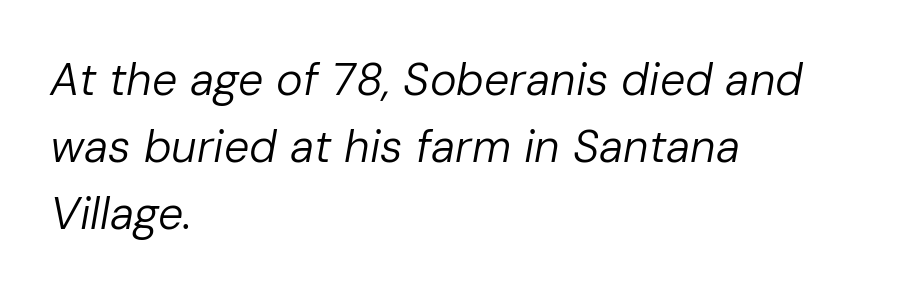
If you drew a line through each stem, it would be angled. This sample has the flowing, uneven cadence of proportional lettering. The specimen omits any rule beneath the text block's lines. The characters are drawn with everyday or finer stroke widths. This rendering leaves character spacing at its baseline value. If you measured baseline to baseline, you'd find a middling distance.
